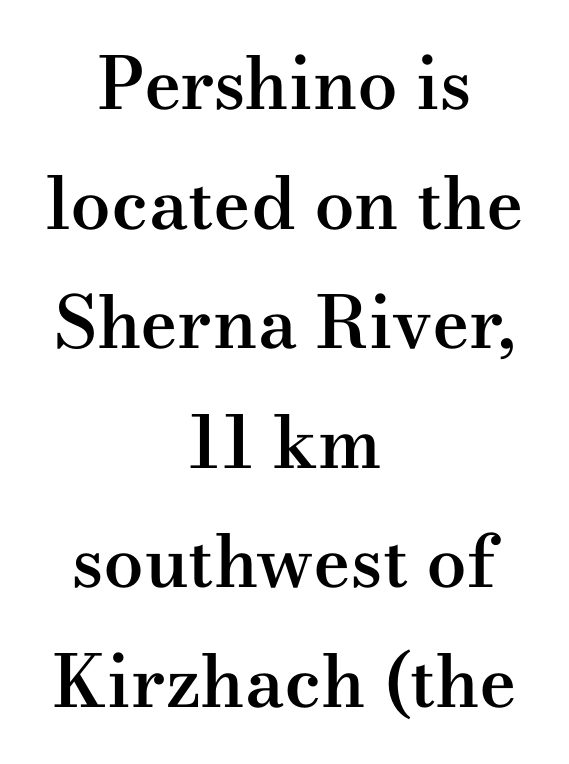
Q: Is the text bold? A: Semi-bold.
Q: Is the text italic (slanted)? A: No, it is upright.
Q: Is the typeface a serif or a sans-serif typeface? A: Serif.
Q: Is the text underlined? A: No.
Q: How is the paragraph aligned? A: Centered.
Q: Is the spacing between letters normal or unusually wide? A: Normal.
Q: Is the spacing between lines tight, normal or loose? A: Normal.
Q: Width (condensed, normal, or wide)? A: Wide.
Q: Stroke contrast? A: Medium.
Q: x-height? A: Small.
Q: Monospaced? A: No.
